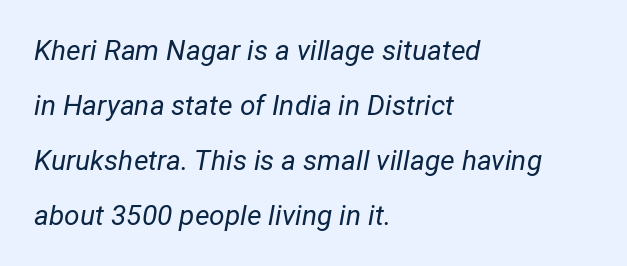
{"italic": "yes", "lean": "right", "slant_degrees": 12, "bold": "no", "weight": "regular", "width": "normal", "stroke_contrast": "low", "x_height": "medium", "monospaced": "no", "underline": "no", "align": "left", "line_spacing": "loose", "line_spacing_ratio": 1.96, "letter_spacing": "normal", "letter_spacing_em": 0.0, "glyph_px": 28}
